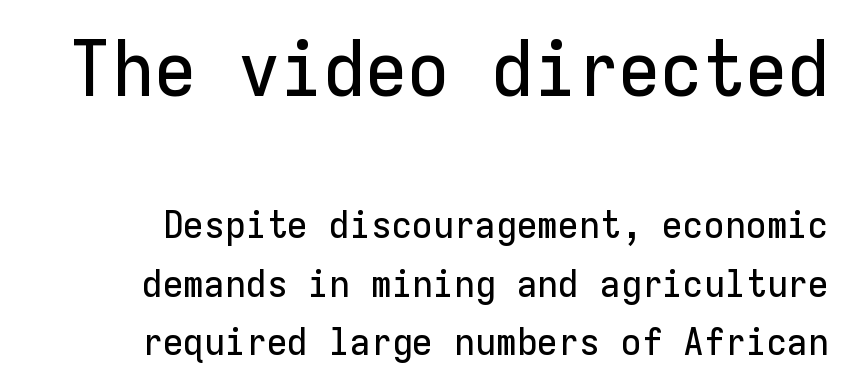
This is roman type, the default non-slanted kind. You could count columns in this text — the font is strictly monospaced. Just letters on the line, the space beneath them empty. In terms of leading, this rendering sits right in the middle. Observe the ordinary spacing: letters are neighbours, not strangers. This is sans-serif lettering, the kind often seen on screens and signage.
